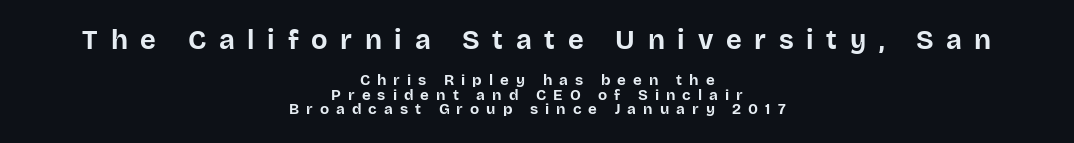
This rendering widens character spacing well past its baseline value. Strokes here are thick enough to call this a true bold. Students, observe: this is what under-led, compact text looks like. Underlining? Definitely not there. A typesetter would mark this as roman, not italic. Both edges are ragged and mirror each other, which tells us the setting is centered.
